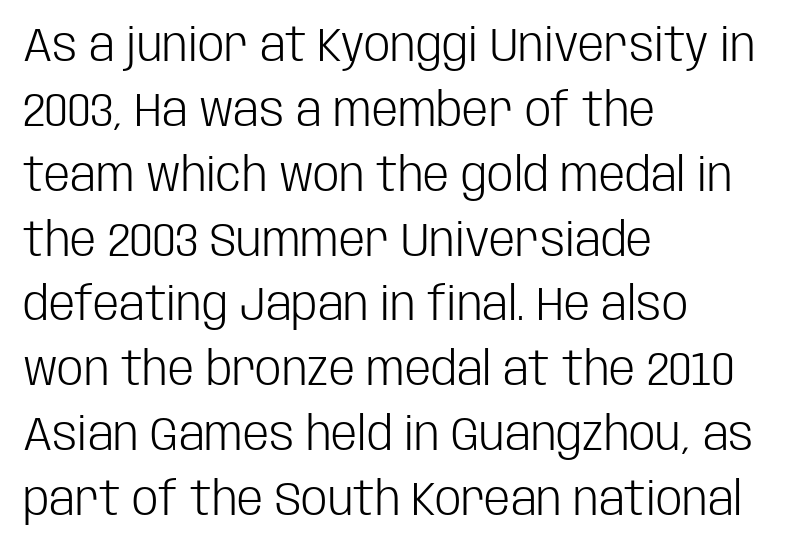
All the whitespace from short lines collects on the right. Letters rest on an invisible, unmarked baseline. The typeface has the unassuming heft of standard copy or less. Grotesque or geometric, the face here clearly has no serifs. Tracking value appears to be zero — textbook default spacing. Vertical strokes here are truly vertical.
